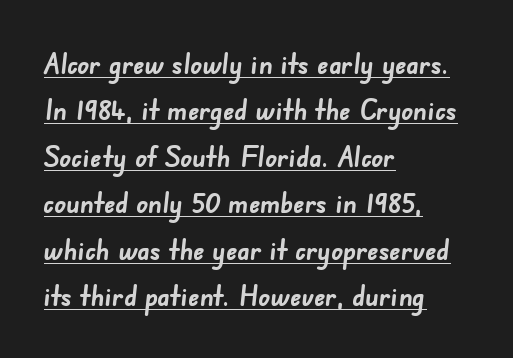
Q: Is the text bold? A: Yes.
Q: Is the typeface a serif or a sans-serif typeface? A: Sans-serif.
Q: Is the text underlined? A: Yes.
Q: How is the paragraph aligned? A: Left-aligned.
Q: Is the spacing between letters normal or unusually wide? A: Normal.
Q: Is the spacing between lines tight, normal or loose? A: Normal.
Q: Width (condensed, normal, or wide)? A: Normal.
Q: Stroke contrast? A: Low.
Q: x-height? A: Small.
Q: Monospaced? A: No.
